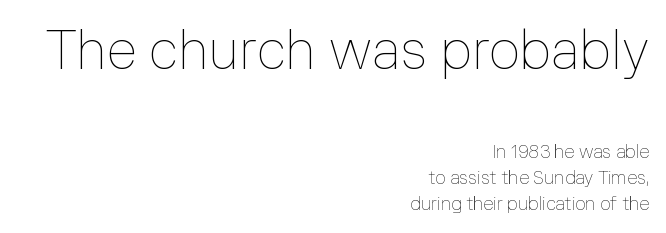
{"italic": "no", "bold": "no", "weight": "thin", "width": "normal", "stroke_contrast": "low", "x_height": "medium", "monospaced": "no", "underline": "no", "align": "right", "line_spacing": "normal", "line_spacing_ratio": 1.47, "letter_spacing": "normal", "letter_spacing_em": 0.0, "larger_block": "first", "size_ratio": 3.0, "glyph_px": 54}
